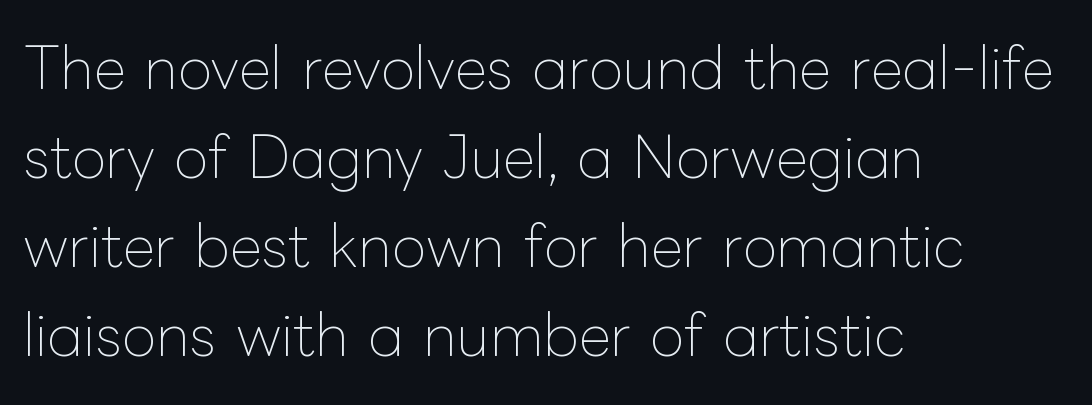
Q: Is the text bold? A: No.
Q: Is the text italic (slanted)? A: No, it is upright.
Q: Is the text underlined? A: No.
Q: How is the paragraph aligned? A: Left-aligned.
Q: Is the spacing between letters normal or unusually wide? A: Normal.
Q: Is the spacing between lines tight, normal or loose? A: Normal.
Q: Width (condensed, normal, or wide)? A: Normal.
Q: Stroke contrast? A: Low.
Q: x-height? A: Medium.
Q: Monospaced? A: No.
